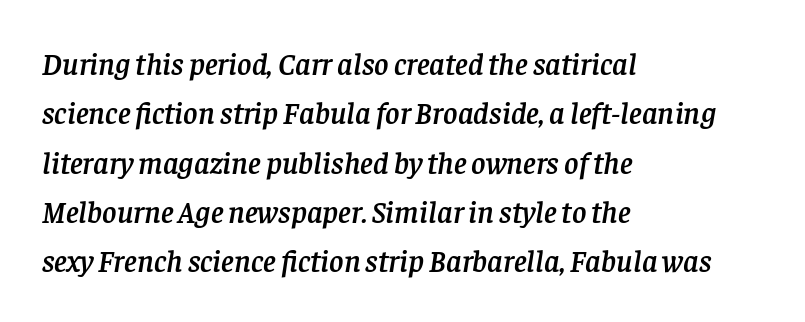
The image shows 31 px serif type, italic (leaning right); set left-aligned, normal line spacing (1.59x), normal letter spacing, not underlined; low stroke contrast and a large x-height.
